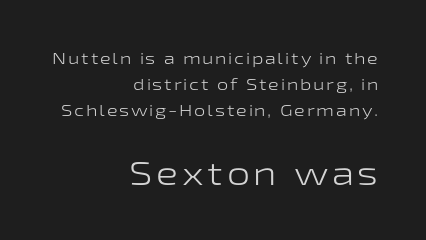
The image shows 33 px light, wide sans-serif type, upright; set right-aligned, normal line spacing (1.61x), not underlined; the second (bottom) block is 2.06x larger; low stroke contrast and a medium x-height.
